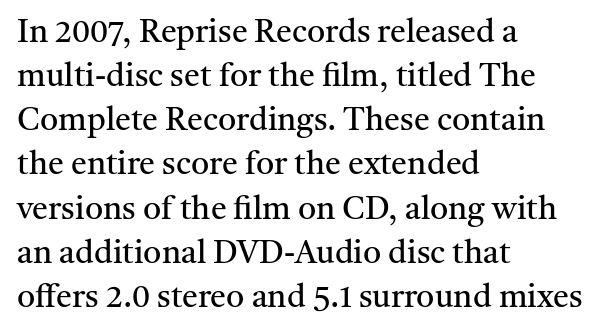
Q: Is the text bold? A: No.
Q: Is the text italic (slanted)? A: No, it is upright.
Q: Is the typeface a serif or a sans-serif typeface? A: Serif.
Q: Is the text underlined? A: No.
Q: How is the paragraph aligned? A: Left-aligned.
Q: Is the spacing between letters normal or unusually wide? A: Normal.
Q: Is the spacing between lines tight, normal or loose? A: Normal.
Q: Width (condensed, normal, or wide)? A: Normal.
Q: Stroke contrast? A: Medium.
Q: x-height? A: Medium.
Q: Monospaced? A: No.
